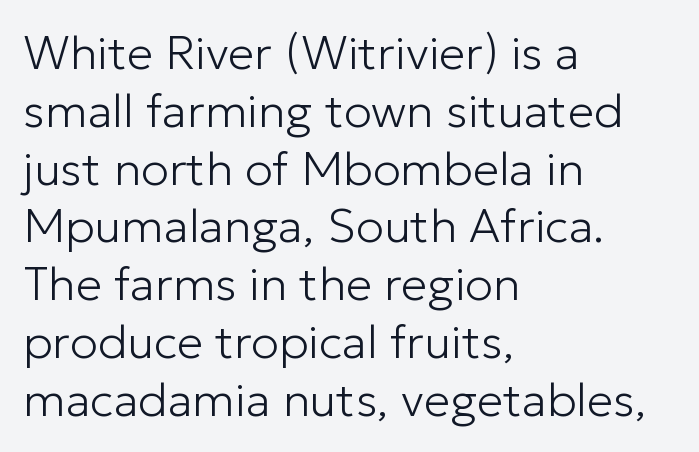
Q: Is the text bold? A: No.
Q: Is the text italic (slanted)? A: No, it is upright.
Q: Is the typeface a serif or a sans-serif typeface? A: Sans-serif.
Q: Is the text underlined? A: No.
Q: How is the paragraph aligned? A: Left-aligned.
Q: Is the spacing between letters normal or unusually wide? A: Normal.
Q: Width (condensed, normal, or wide)? A: Normal.
Q: Stroke contrast? A: Low.
Q: x-height? A: Medium.
Q: Monospaced? A: No.
